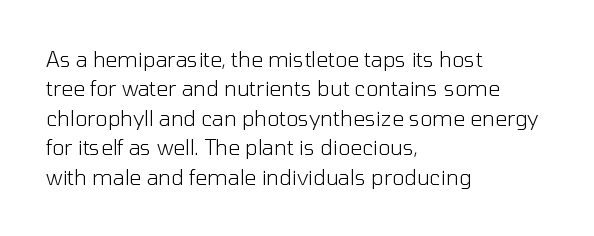
{"italic": "no", "bold": "no", "underline": "no", "align": "left", "line_spacing": "normal", "line_spacing_ratio": 1.4, "letter_spacing": "normal", "letter_spacing_em": 0.0, "glyph_px": 21}
